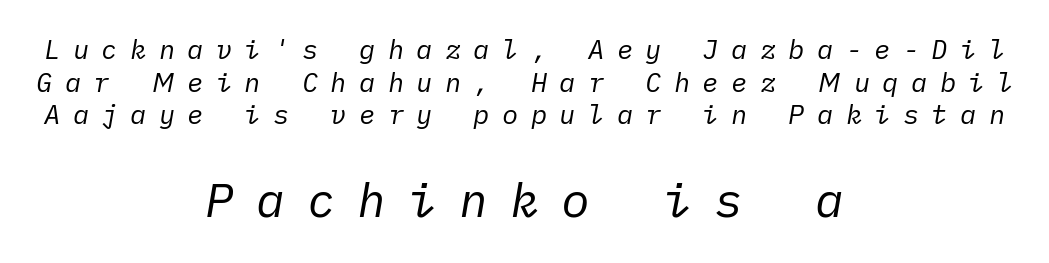
Q: Is the text bold? A: No.
Q: Is the text italic (slanted)? A: Yes, it leans right by about 10 degrees.
Q: Is the text underlined? A: No.
Q: How is the paragraph aligned? A: Centered.
Q: Is the spacing between letters normal or unusually wide? A: Unusually wide.
Q: Which block of text is set in a larger size, the first (top) or the second (bottom)? A: The second (bottom) one.
Q: Width (condensed, normal, or wide)? A: Normal.
Q: Stroke contrast? A: Low.
Q: x-height? A: Medium.
